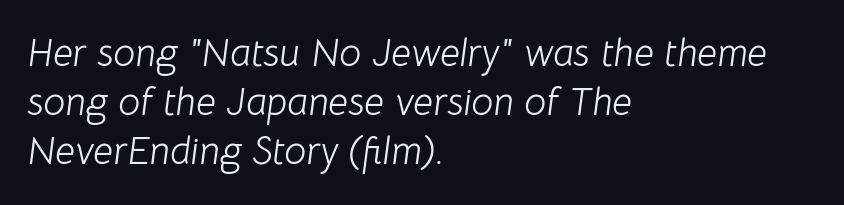
Q: Is the text bold? A: No.
Q: Is the text italic (slanted)? A: Yes, it leans right by about 8 degrees.
Q: Is the text underlined? A: No.
Q: How is the paragraph aligned? A: Left-aligned.
Q: Is the spacing between letters normal or unusually wide? A: Normal.
Q: Is the spacing between lines tight, normal or loose? A: Normal.
Q: Width (condensed, normal, or wide)? A: Normal.
Q: Stroke contrast? A: Low.
Q: x-height? A: Medium.
Q: Monospaced? A: No.
